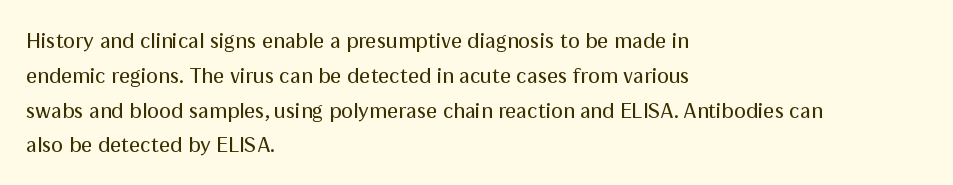
The image shows 22 px text type, upright; set left-aligned, normal line spacing (1.58x), normal letter spacing, not underlined.
